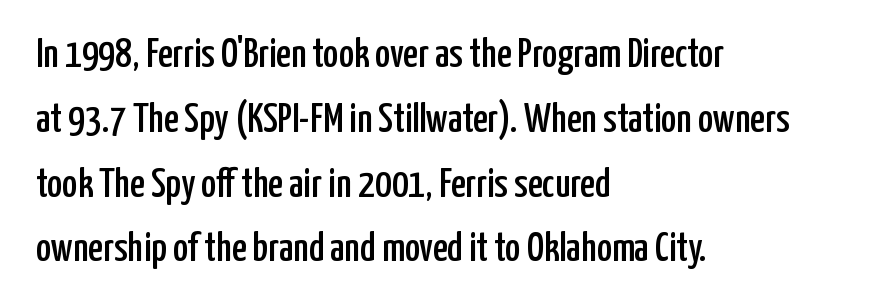
The image shows 41 px condensed sans-serif type, upright; set left-aligned, normal line spacing (1.58x), normal letter spacing, not underlined; low stroke contrast and a medium x-height.
